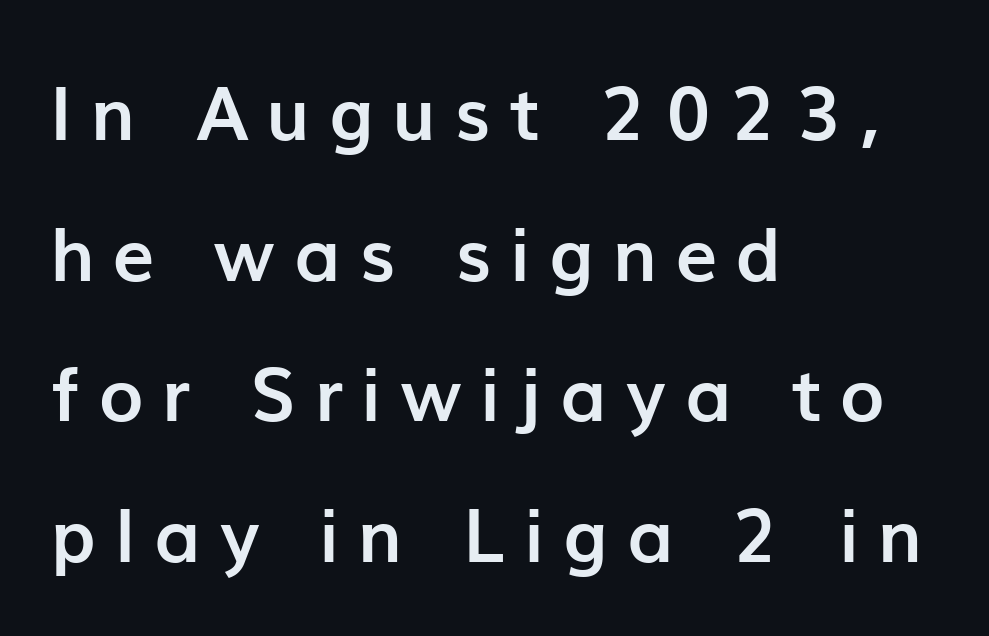
{"serif": "no", "italic": "no", "bold": "yes", "weight": "semibold", "width": "normal", "stroke_contrast": "low", "x_height": "medium", "monospaced": "no", "underline": "no", "align": "left", "line_spacing": "loose", "line_spacing_ratio": 1.9, "letter_spacing": "wide", "letter_spacing_em": 0.26, "glyph_px": 74}
